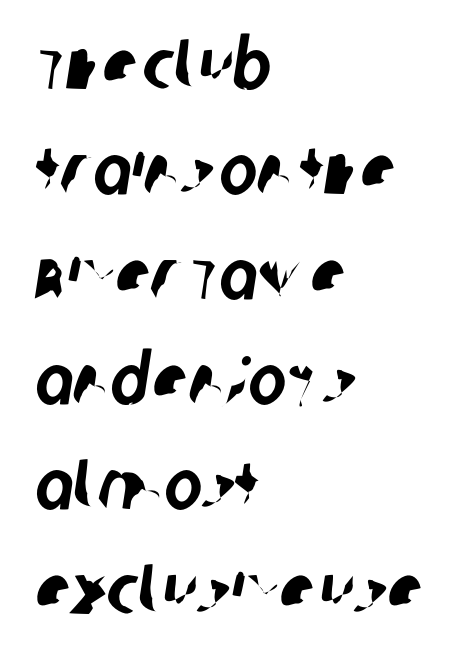
The image shows 71 px condensed sans-serif type; set left-aligned, normal line spacing (1.48x), normal letter spacing, not underlined; low stroke contrast and a large x-height.
